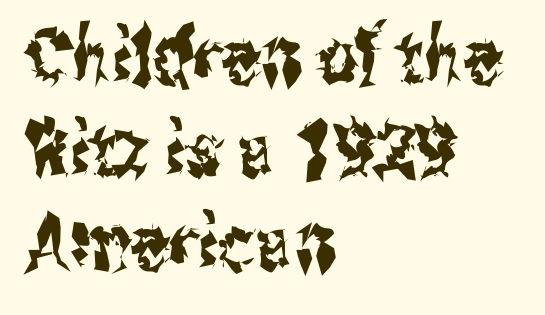
The image shows 77 px condensed sans-serif type, upright; set left-aligned, line spacing 1.21x, normal letter spacing, not underlined; medium stroke contrast and a medium x-height.
